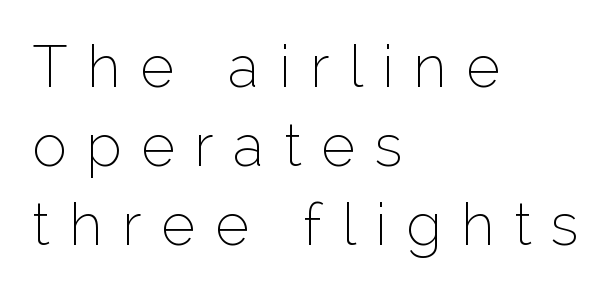
No feet cap the strokes, marking this as sans-serif type. These lines are set flush left with a ragged right edge. The letters stand straight up with perfectly vertical stems. The passage shown is typed in a proportional face where columns would drift. Descender tails drop into unmarked territory. Leading: standard.
